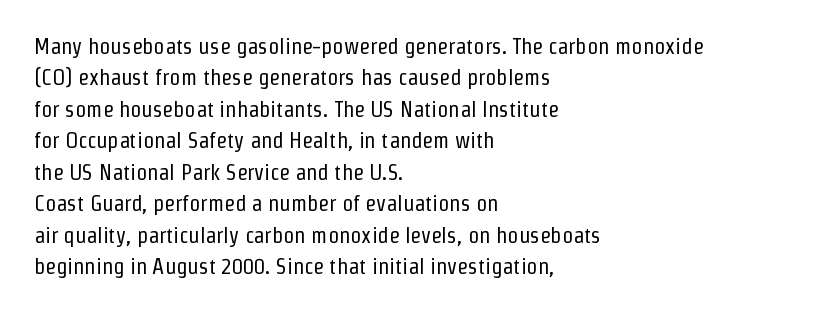
The line-height multiplier appears to be the usual default. The ragged edge is on the right, which tells us the setting is flush left. A typesetter would mark this as roman, not italic. This sample uses plain, unmodified letter spacing. No letter is thick-stroked: the sample isn't bold.
